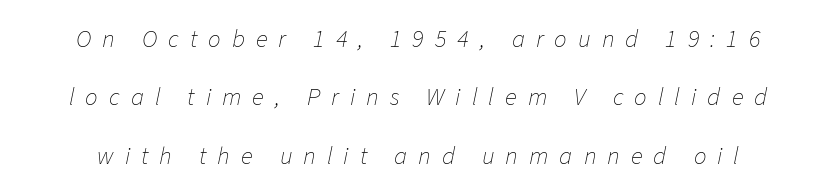
The letterforms sit at book weight or below. An italicized treatment has been applied to the whole sample. Clear beneath every line of the passage. Reading down the column, the eye jumps a long way to each next line.
